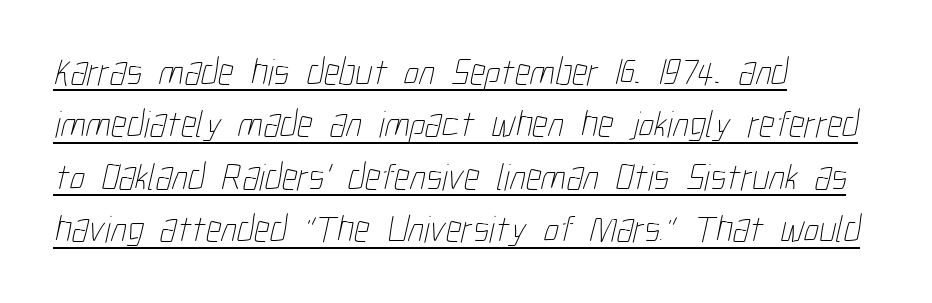
{"bold": "no", "weight": "thin", "width": "condensed", "stroke_contrast": "low", "x_height": "medium", "monospaced": "no", "underline": "yes", "align": "left", "line_spacing": "normal", "line_spacing_ratio": 1.38, "letter_spacing": "normal", "letter_spacing_em": 0.0, "glyph_px": 38}
